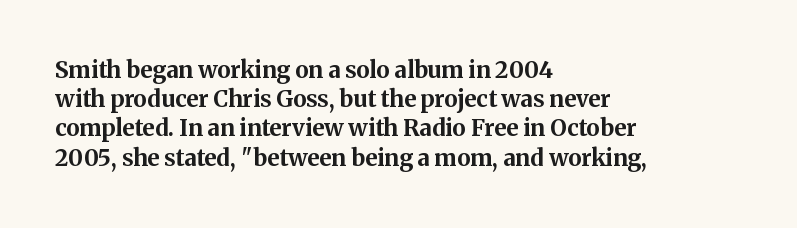
{"italic": "no", "bold": "yes", "underline": "no", "align": "left", "line_spacing": "normal", "line_spacing_ratio": 1.27, "letter_spacing": "normal", "letter_spacing_em": 0.0, "glyph_px": 23}
